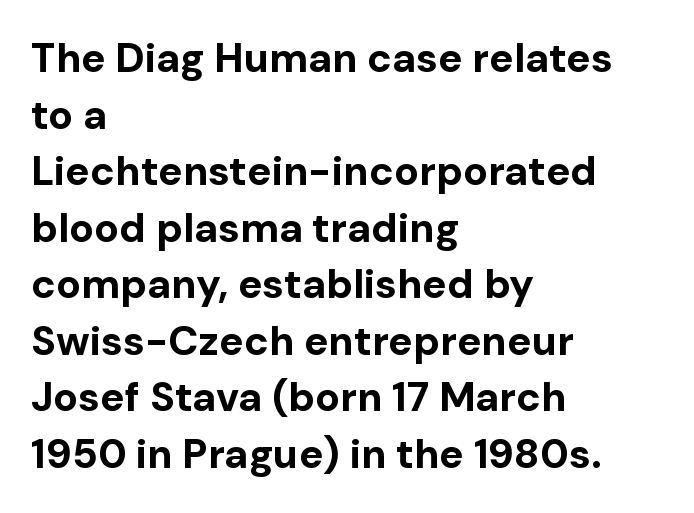
The image shows 41 px bold sans-serif type, upright; set left-aligned, normal line spacing (1.38x), normal letter spacing, not underlined; low stroke contrast and a medium x-height.
